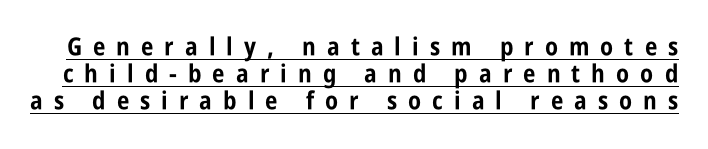
Q: Is the text bold? A: Yes.
Q: Is the text italic (slanted)? A: No, it is upright.
Q: Is the text underlined? A: Yes.
Q: Is the spacing between letters normal or unusually wide? A: Unusually wide.
Q: Is the spacing between lines tight, normal or loose? A: Tight.
